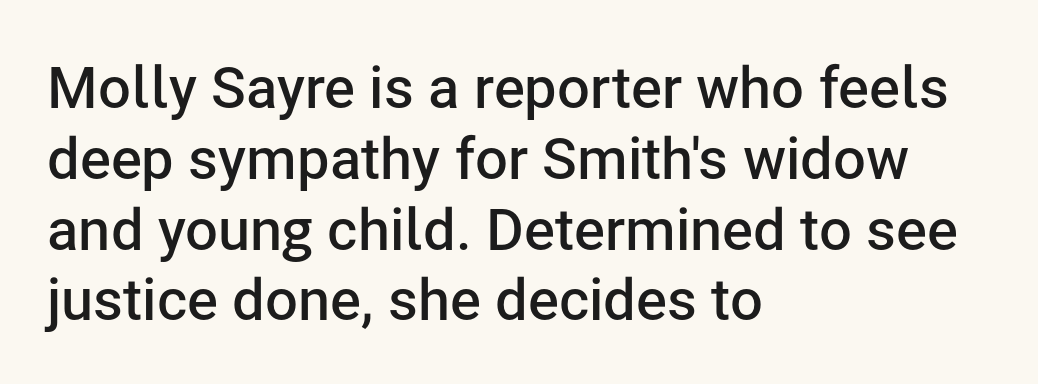
Q: Is the text bold? A: Semi-bold.
Q: Is the text italic (slanted)? A: No, it is upright.
Q: Is the typeface a serif or a sans-serif typeface? A: Sans-serif.
Q: Is the text underlined? A: No.
Q: How is the paragraph aligned? A: Left-aligned.
Q: Is the spacing between letters normal or unusually wide? A: Normal.
Q: Width (condensed, normal, or wide)? A: Normal.
Q: Stroke contrast? A: Low.
Q: x-height? A: Medium.
Q: Monospaced? A: No.
